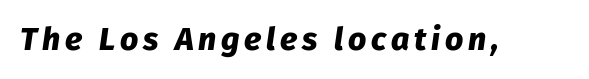
{"italic": "yes", "lean": "right", "slant_degrees": 8, "bold": "yes", "weight": "heavy", "width": "normal", "stroke_contrast": "low", "x_height": "medium", "monospaced": "no", "underline": "no", "glyph_px": 32}
